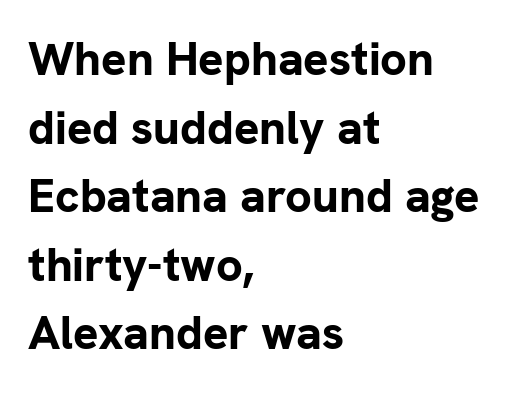
No word sits above an underline. If you drew a ruler down the left edge, every line would touch it. Compared with typical paragraphs, the rows here are spaced about the same. No feet cap the strokes, marking this as sans-serif type. You can tell it's not italic because the verticals are truly vertical.
